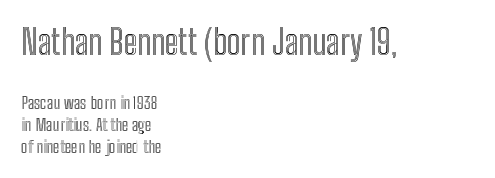
You could call the tracking neutral — neither tight nor loose. Glance below the letters and you will spot only blank space. The rendering anchors every line to the left-hand side. Characters remain perfectly vertical along every line. This sample has the flowing, uneven cadence of proportional lettering.
